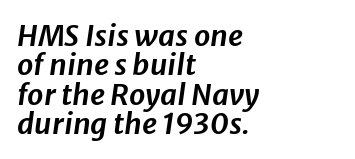
The image shows 29 px text type, italic (leaning right); set left-aligned, tight line spacing (1.01x), normal letter spacing, not underlined; low stroke contrast and a medium x-height.
